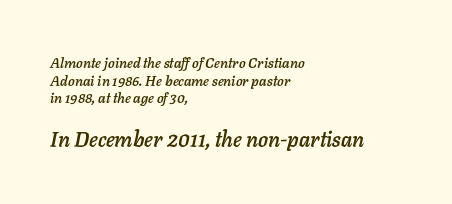
{"italic": "yes", "lean": "right", "slant_degrees": 11, "underline": "no", "align": "left", "line_spacing": "normal", "line_spacing_ratio": 1.26, "letter_spacing": "normal", "letter_spacing_em": 0.0, "larger_block": "second", "size_ratio": 1.5, "glyph_px": 21}
